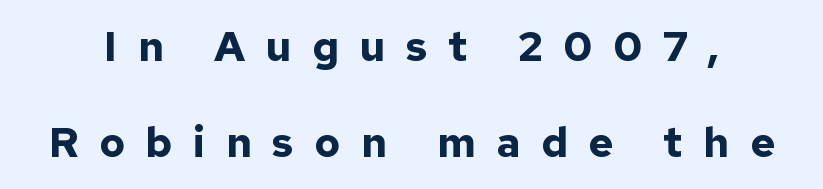
The image shows 42 px bold sans-serif type, upright; set loose line spacing (2.29x), unusually wide letter spacing (+0.49 em), not underlined; low stroke contrast and a medium x-height.
